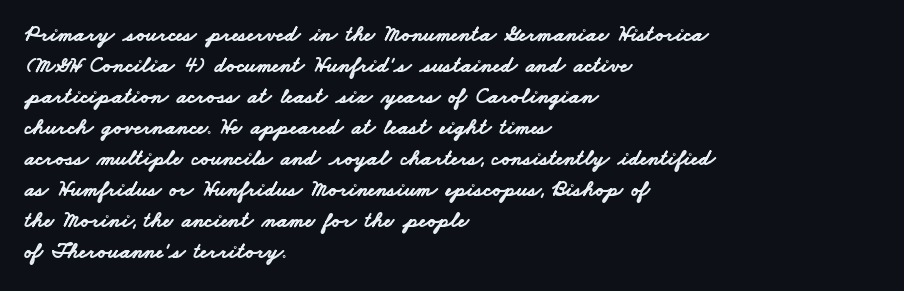
{"bold": "yes", "underline": "no", "align": "left", "line_spacing": "normal", "line_spacing_ratio": 1.41, "letter_spacing": "normal", "letter_spacing_em": 0.0, "glyph_px": 22}
